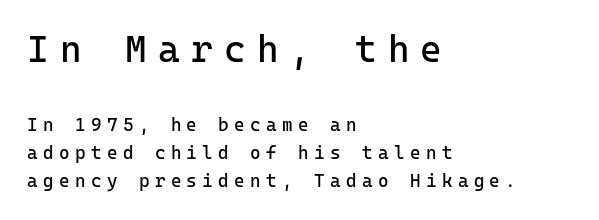
The image shows 37 px regular-weight sans-serif type, upright, monospaced; set left-aligned, normal line spacing (1.56x), unusually wide letter spacing (+0.3 em), not underlined; the first (top) block is 2.06x larger; low stroke contrast and a medium x-height.
